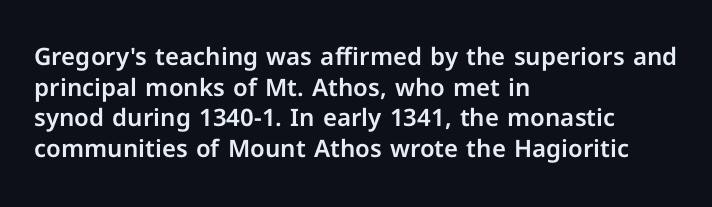
The image shows 24 px text type, upright; set left-aligned, normal line spacing (1.28x), normal letter spacing, not underlined.
